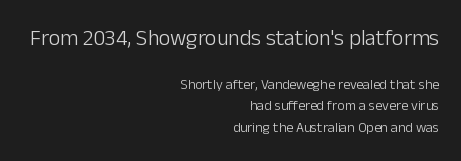
The image shows 22 px text type, upright; set right-aligned, normal line spacing (1.55x), normal letter spacing, not underlined; the first (top) block is 1.57x larger.
